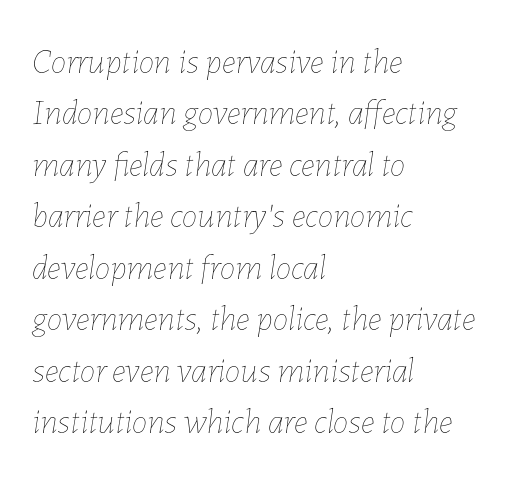
The rendering applies a slant to the glyphs. A typesetter would call this leading conventional body-copy spacing. Caption: standard tracking, unaltered. No letter is thick-stroked: the sample isn't bold. Type without underlining.
